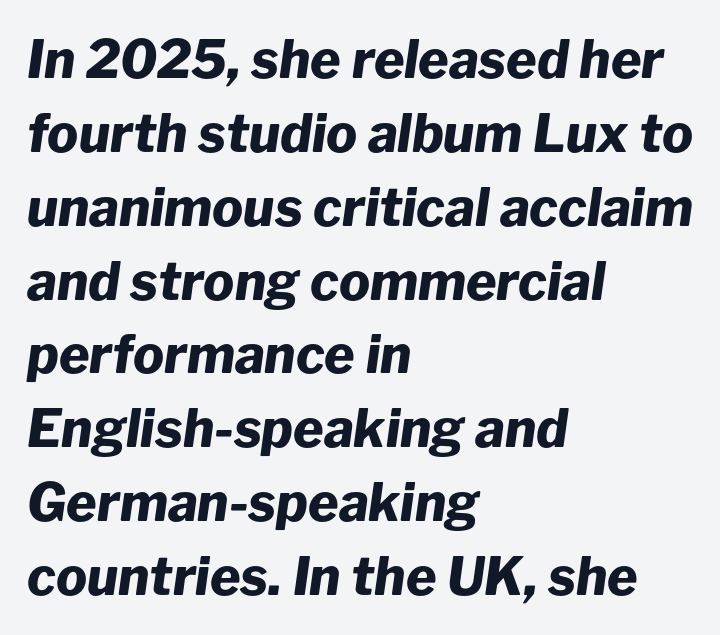
The image shows 52 px heavy type, italic (leaning right); set left-aligned, normal line spacing (1.42x), normal letter spacing, not underlined; low stroke contrast and a medium x-height.
